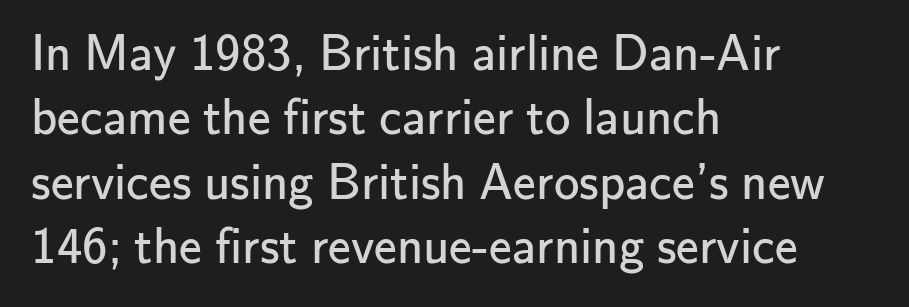
The image shows 51 px regular-weight sans-serif type, upright; set left-aligned, normal line spacing (1.26x), normal letter spacing, not underlined; low stroke contrast and a small x-height.
